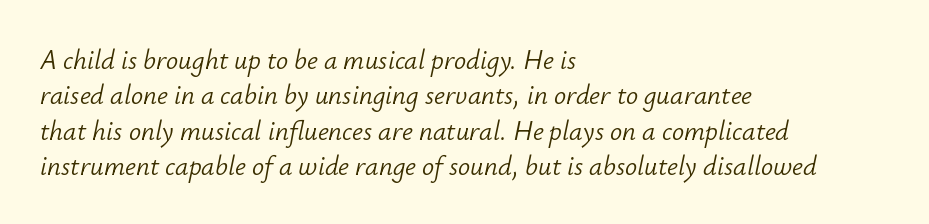
Stroke mass is kept to a normal reading level or below. Descenders hang freely into open space. Caption: standard tracking, unaltered. A typesetter would mark this as italic. Leading: standard.
